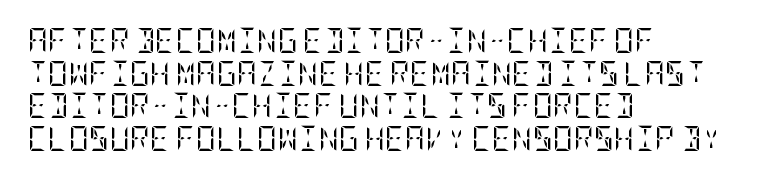
{"italic": "no", "bold": "no", "underline": "no", "align": "left", "line_spacing": "normal", "line_spacing_ratio": 1.31, "letter_spacing": "normal", "letter_spacing_em": 0.0, "glyph_px": 25}
